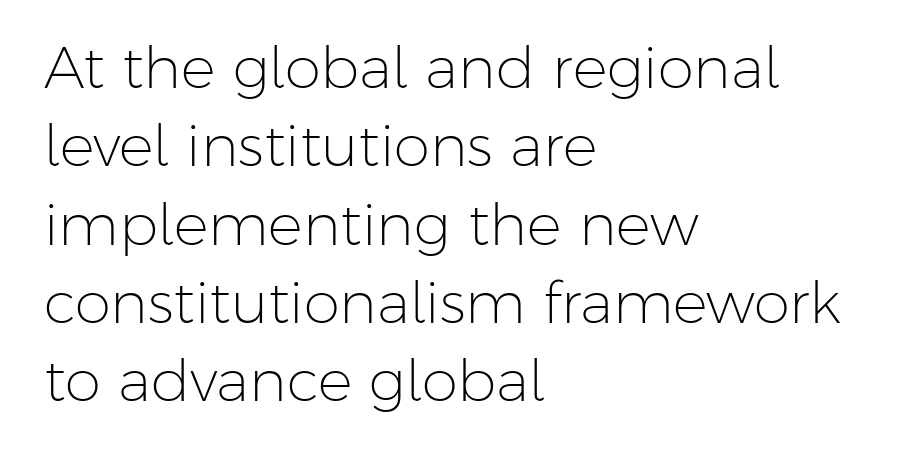
Spacing verdict: proportional, widths tailored to each character. Unbolded letterforms with no extra heft. The line texture is even and compact thanks to regular tracking. Each line starts at the same left margin while the right side varies.
